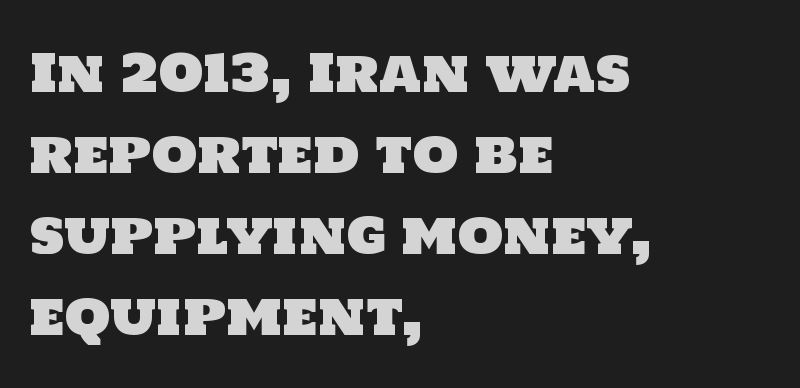
Q: Is the typeface a serif or a sans-serif typeface? A: Sans-serif.
Q: Is the text underlined? A: No.
Q: How is the paragraph aligned? A: Left-aligned.
Q: Is the spacing between letters normal or unusually wide? A: Normal.
Q: Is the spacing between lines tight, normal or loose? A: Normal.
Q: Width (condensed, normal, or wide)? A: Normal.
Q: Stroke contrast? A: Low.
Q: x-height? A: Large.
Q: Monospaced? A: No.
